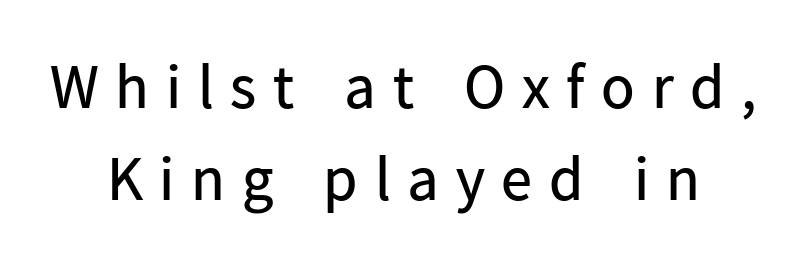
The font family rendered here belongs to the sans-serif group. Leading: standard. Bare-footed words on every line. The tracking jumps out immediately: characters are airy and widely separated. Nothing heavy about these letters — not bold at all. Each letter keeps its own natural width here, so spacing adapts to shape.
